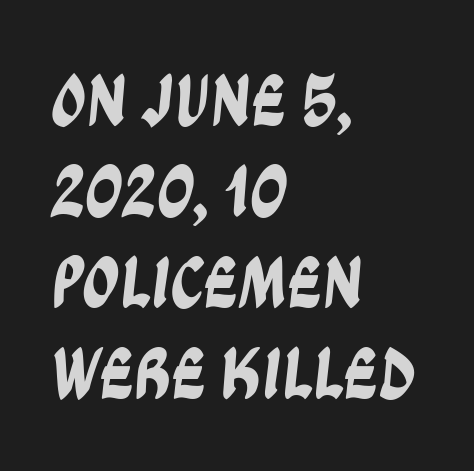
Typeset ragged right — the left edge is the straight one. Observe the ordinary spacing: letters are neighbours, not strangers. The characters display no serif detailing; their extremities are plain. Type without underlining.
